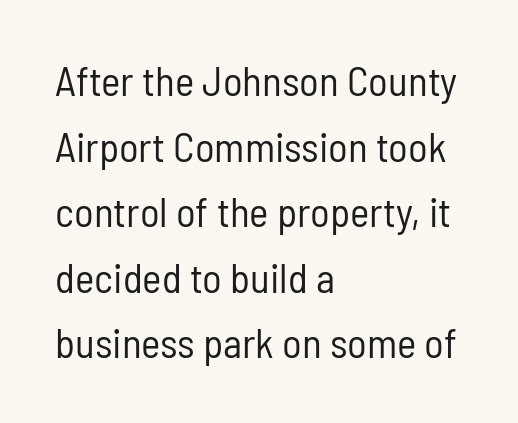
Q: Is the text bold? A: No.
Q: Is the text italic (slanted)? A: No, it is upright.
Q: Is the typeface a serif or a sans-serif typeface? A: Sans-serif.
Q: Is the text underlined? A: No.
Q: How is the paragraph aligned? A: Left-aligned.
Q: Is the spacing between letters normal or unusually wide? A: Normal.
Q: Is the spacing between lines tight, normal or loose? A: Normal.
Q: Width (condensed, normal, or wide)? A: Condensed.
Q: Stroke contrast? A: Low.
Q: x-height? A: Medium.
Q: Monospaced? A: No.
